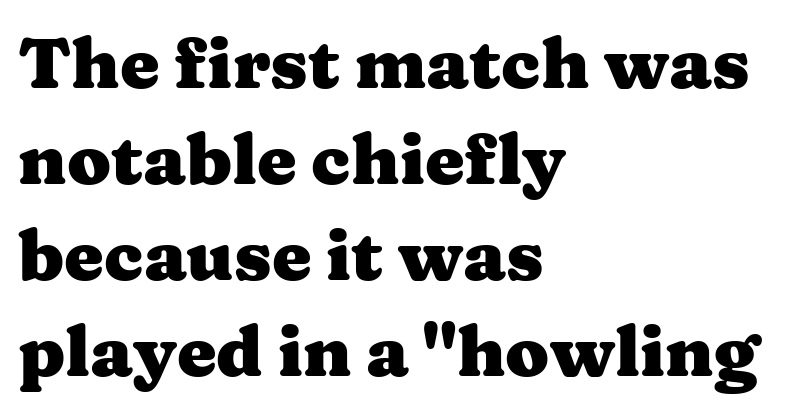
{"serif": "yes", "italic": "no", "bold": "yes", "weight": "heavy", "width": "wide", "stroke_contrast": "medium", "x_height": "medium", "monospaced": "no", "underline": "no", "align": "left", "line_spacing": "normal", "line_spacing_ratio": 1.35, "letter_spacing": "normal", "letter_spacing_em": 0.0, "glyph_px": 71}
